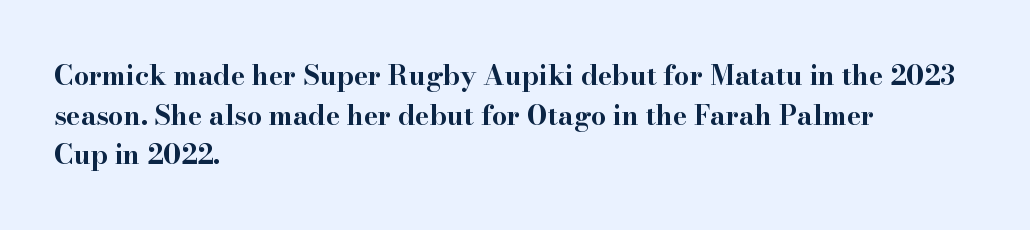
Q: Is the text bold? A: Yes.
Q: Is the text italic (slanted)? A: No, it is upright.
Q: Is the text underlined? A: No.
Q: How is the paragraph aligned? A: Left-aligned.
Q: Is the spacing between letters normal or unusually wide? A: Normal.
Q: Is the spacing between lines tight, normal or loose? A: Normal.
